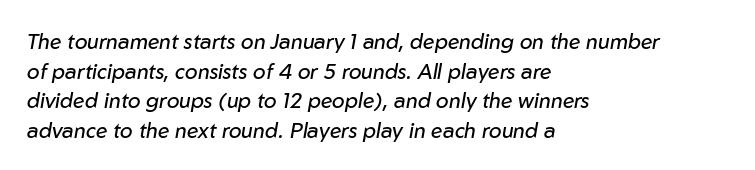
{"italic": "yes", "lean": "right", "slant_degrees": 10, "bold": "no", "underline": "no", "align": "left", "line_spacing": "normal", "line_spacing_ratio": 1.41, "letter_spacing": "normal", "letter_spacing_em": 0.0, "glyph_px": 21}
